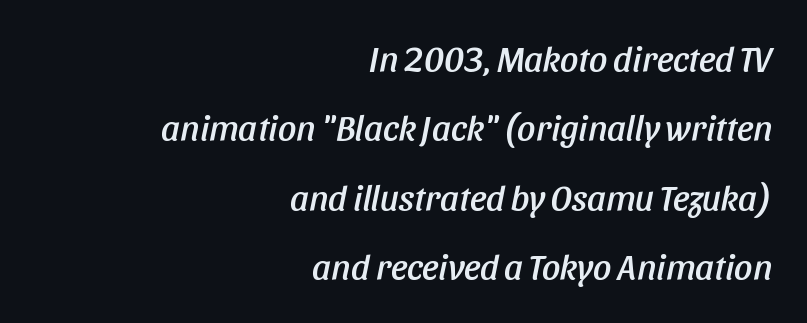
Q: Is the text italic (slanted)? A: Yes, it leans right by about 11 degrees.
Q: Is the text underlined? A: No.
Q: How is the paragraph aligned? A: Right-aligned.
Q: Is the spacing between letters normal or unusually wide? A: Normal.
Q: Is the spacing between lines tight, normal or loose? A: Loose.
Q: Width (condensed, normal, or wide)? A: Condensed.
Q: Stroke contrast? A: Low.
Q: x-height? A: Large.
Q: Monospaced? A: No.
